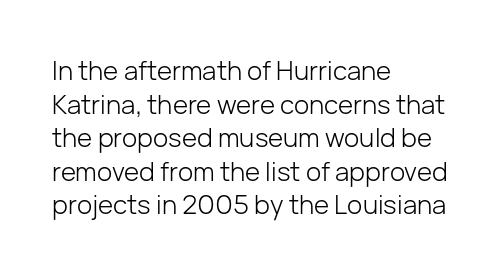
Interline gaps are of average width in this sample. In terms of posture, this sample is upright. Teacher's note: observe the even left margin — that is flush-left alignment. The cut favours lightness, reaching ordinary text weight at its darkest.
